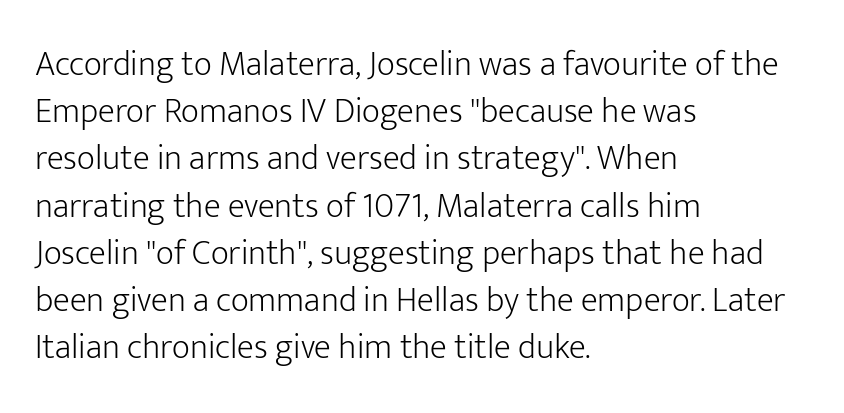
{"serif": "no", "italic": "no", "bold": "no", "weight": "light", "width": "normal", "stroke_contrast": "low", "x_height": "medium", "monospaced": "no", "underline": "no", "align": "left", "line_spacing": "normal", "line_spacing_ratio": 1.35, "letter_spacing": "normal", "letter_spacing_em": 0.0, "glyph_px": 35}
